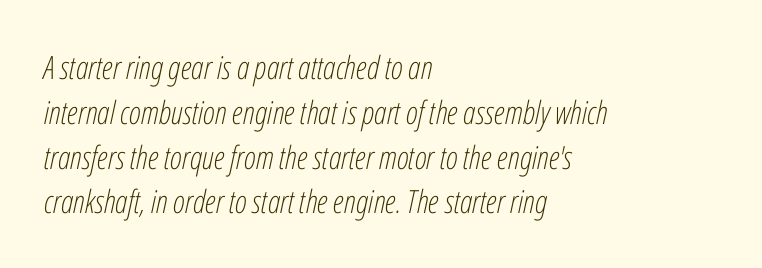
{"italic": "yes", "lean": "right", "slant_degrees": 12, "bold": "no", "weight": "light", "width": "condensed", "stroke_contrast": "low", "x_height": "medium", "monospaced": "no", "underline": "no", "align": "left", "line_spacing": "normal", "line_spacing_ratio": 1.4, "letter_spacing": "normal", "letter_spacing_em": 0.0, "glyph_px": 32}
